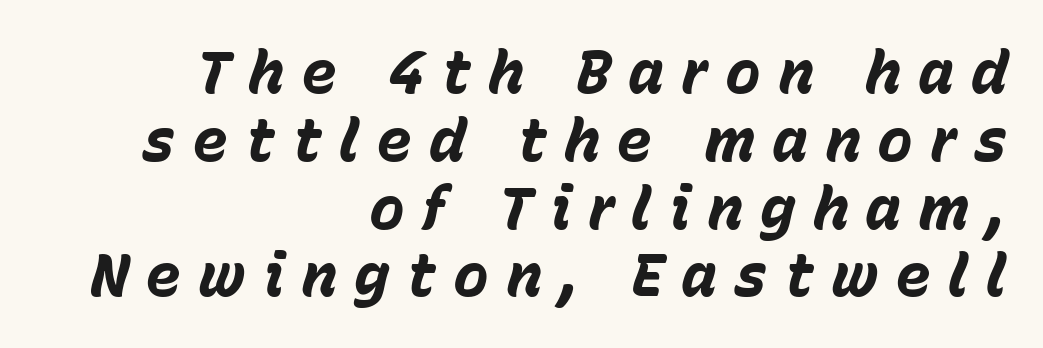
The image shows 60 px bold type, italic (leaning right); set right-aligned, tight line spacing (1.13x), unusually wide letter spacing (+0.28 em), not underlined; low stroke contrast and a medium x-height.
